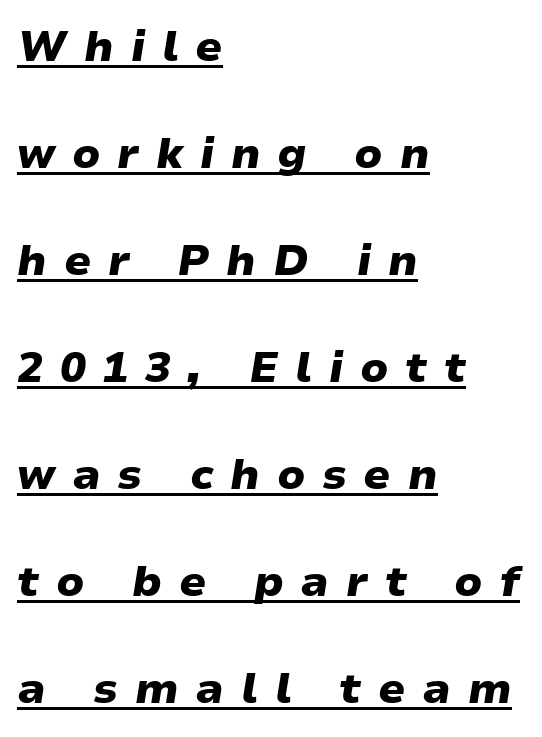
Q: Is the text bold? A: Yes.
Q: Is the text italic (slanted)? A: Yes, it leans right by about 9 degrees.
Q: Is the text underlined? A: Yes.
Q: How is the paragraph aligned? A: Left-aligned.
Q: Is the spacing between letters normal or unusually wide? A: Unusually wide.
Q: Is the spacing between lines tight, normal or loose? A: Loose.
Q: Width (condensed, normal, or wide)? A: Wide.
Q: Stroke contrast? A: Low.
Q: x-height? A: Medium.
Q: Monospaced? A: No.
